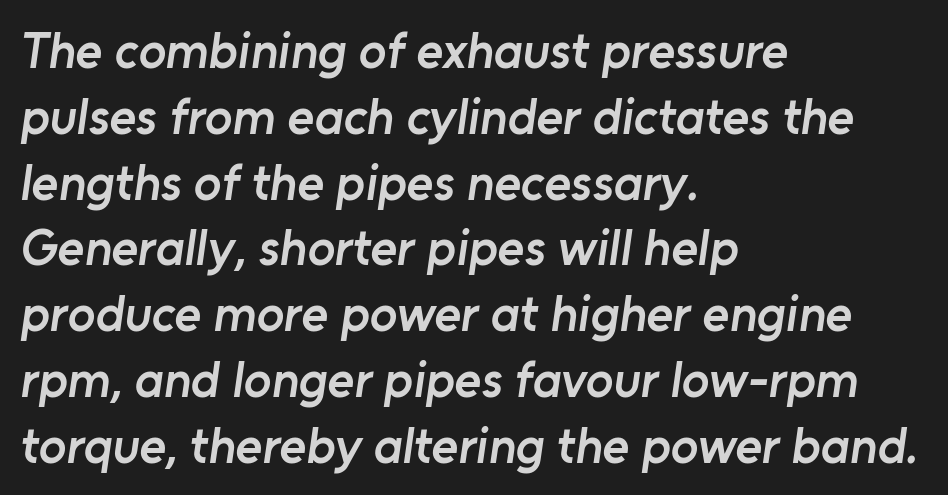
Proportional: the letters do not fall into vertical columns. Any mark beneath the type? The region is blank. Emphasis by weight is partial: semibold. This sample keeps an unexceptional amount of space between lines. This rendering uses left alignment, leaving the right contour irregular. Type style note: lacks serifs.
